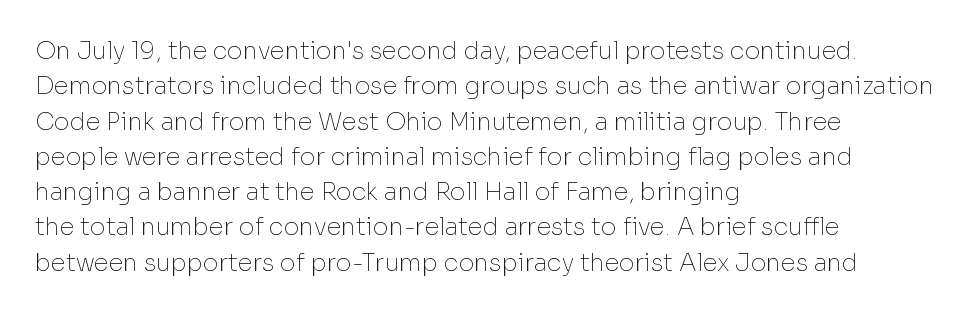
{"italic": "no", "bold": "no", "underline": "no", "align": "left", "line_spacing": "normal", "line_spacing_ratio": 1.47, "letter_spacing": "normal", "letter_spacing_em": 0.0, "glyph_px": 24}
